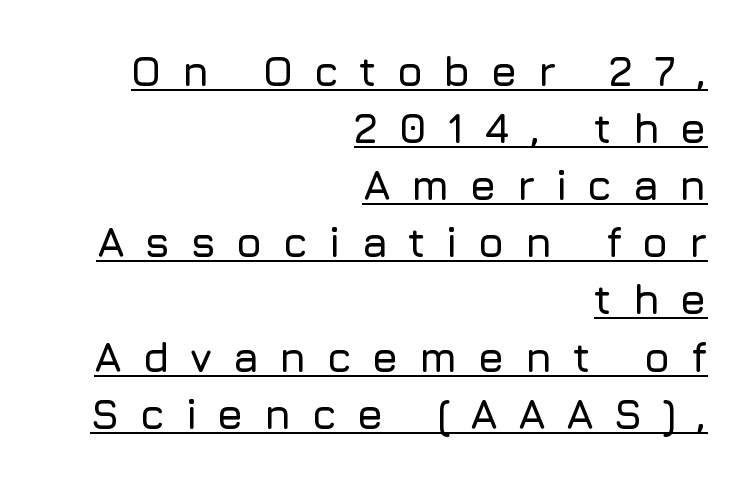
{"serif": "no", "italic": "no", "width": "normal", "stroke_contrast": "low", "x_height": "medium", "monospaced": "no", "underline": "yes", "align": "right", "line_spacing": "normal", "line_spacing_ratio": 1.36, "letter_spacing": "wide", "letter_spacing_em": 0.48, "glyph_px": 42}
